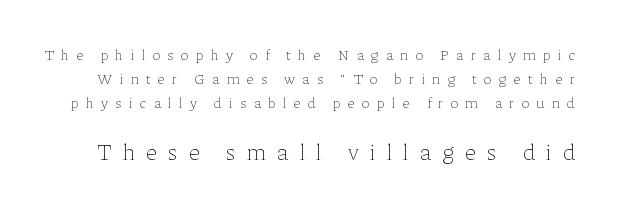
Q: Is the text bold? A: No.
Q: Is the text italic (slanted)? A: No, it is upright.
Q: Is the text underlined? A: No.
Q: Is the spacing between letters normal or unusually wide? A: Unusually wide.
Q: Is the spacing between lines tight, normal or loose? A: Normal.
Q: Which block of text is set in a larger size, the first (top) or the second (bottom)? A: The second (bottom) one.
